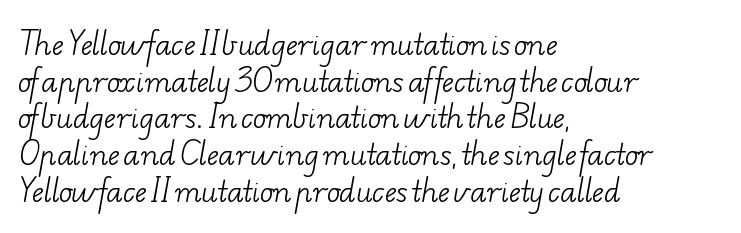
Q: Is the text bold? A: No.
Q: Is the typeface a serif or a sans-serif typeface? A: Serif.
Q: Is the text underlined? A: No.
Q: How is the paragraph aligned? A: Left-aligned.
Q: Is the spacing between letters normal or unusually wide? A: Normal.
Q: Is the spacing between lines tight, normal or loose? A: Normal.
Q: Width (condensed, normal, or wide)? A: Wide.
Q: Stroke contrast? A: Low.
Q: x-height? A: Small.
Q: Monospaced? A: No.
